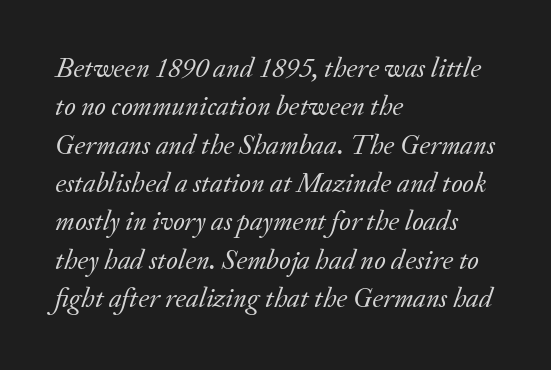
{"serif": "yes", "italic": "yes", "lean": "right", "slant_degrees": 20, "bold": "no", "weight": "regular", "width": "normal", "stroke_contrast": "low", "x_height": "small", "monospaced": "no", "underline": "no", "align": "left", "line_spacing": "normal", "line_spacing_ratio": 1.37, "letter_spacing": "normal", "letter_spacing_em": 0.0, "glyph_px": 28}
